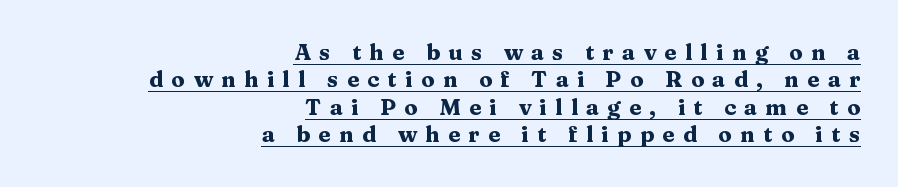
Q: Is the text bold? A: Yes.
Q: Is the text italic (slanted)? A: No, it is upright.
Q: Is the text underlined? A: Yes.
Q: How is the paragraph aligned? A: Right-aligned.
Q: Is the spacing between letters normal or unusually wide? A: Unusually wide.
Q: Is the spacing between lines tight, normal or loose? A: Normal.
